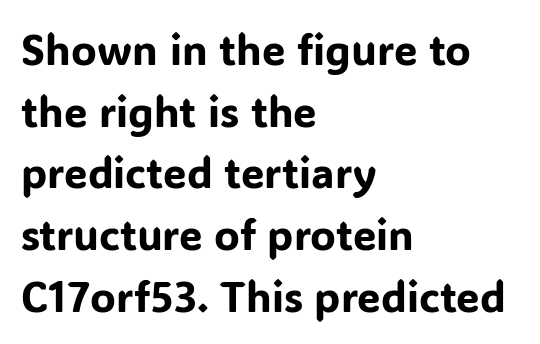
{"serif": "no", "italic": "no", "width": "normal", "stroke_contrast": "low", "x_height": "medium", "monospaced": "no", "underline": "no", "align": "left", "line_spacing": "normal", "line_spacing_ratio": 1.47, "letter_spacing": "normal", "letter_spacing_em": 0.0, "glyph_px": 42}
